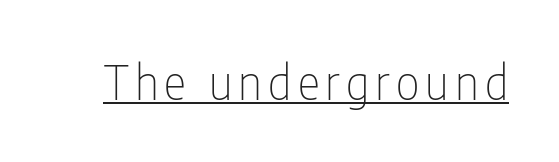
The image shows 47 px thin, condensed sans-serif type, upright; set underlined; low stroke contrast and a medium x-height.
